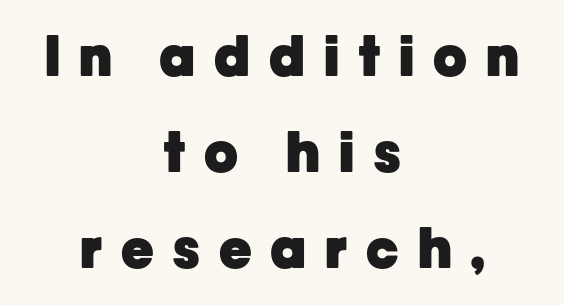
{"serif": "no", "italic": "no", "bold": "yes", "weight": "heavy", "width": "normal", "stroke_contrast": "low", "x_height": "medium", "monospaced": "no", "underline": "no", "align": "center", "line_spacing_ratio": 1.75, "letter_spacing": "wide", "letter_spacing_em": 0.35, "glyph_px": 55}
